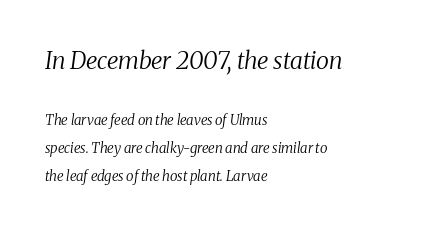
Q: Is the text bold? A: No.
Q: Is the text italic (slanted)? A: Yes, it leans right by about 8 degrees.
Q: Is the text underlined? A: No.
Q: How is the paragraph aligned? A: Left-aligned.
Q: Is the spacing between letters normal or unusually wide? A: Normal.
Q: Is the spacing between lines tight, normal or loose? A: Loose.
Q: Which block of text is set in a larger size, the first (top) or the second (bottom)? A: The first (top) one.
